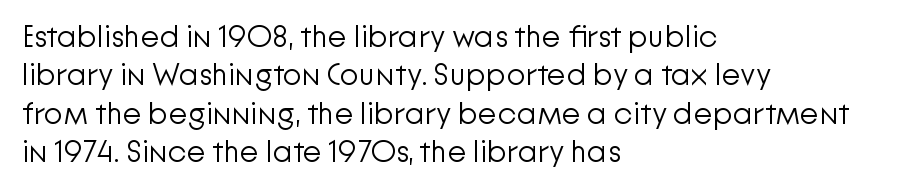
The image shows 31 px light sans-serif type, upright; set left-aligned, line spacing 1.24x, normal letter spacing, not underlined; low stroke contrast and a medium x-height.
